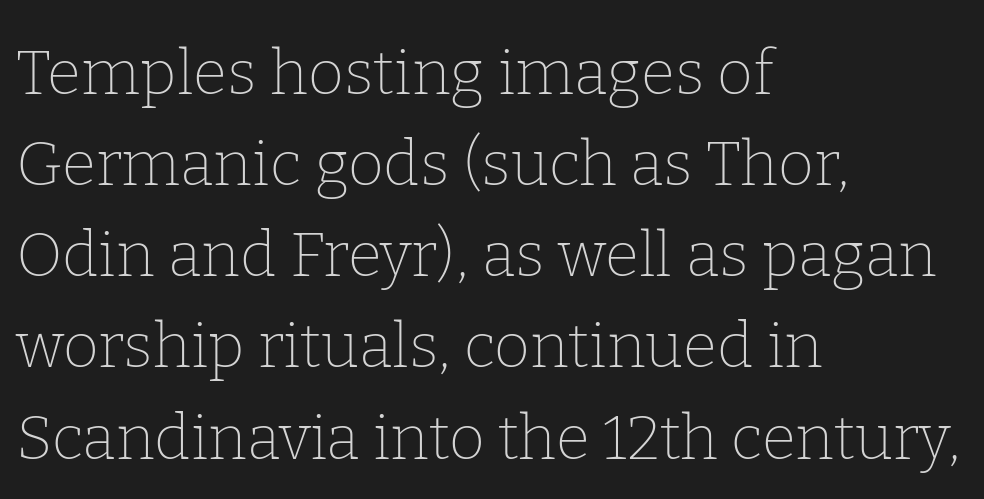
The image shows 62 px thin serif type, upright; set left-aligned, normal line spacing (1.47x), normal letter spacing, not underlined; low stroke contrast and a medium x-height.
